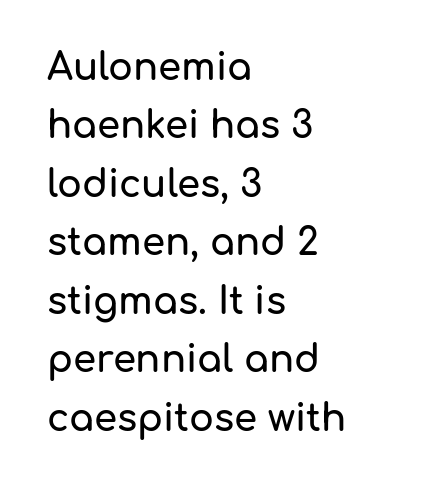
I'd call this a sans setting — the letters go barefoot. Each letter keeps its own natural width here, so spacing adapts to shape. Regular leading. Descender tails drop into unmarked territory. The letterforms sit shoulder to shoulder at normal distance. Notice how the stems are strictly vertical — no italics here.
